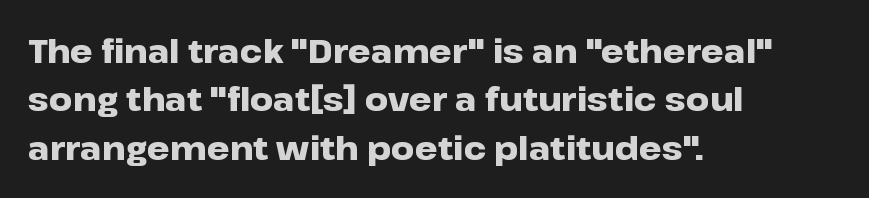
Q: Is the text bold? A: Yes.
Q: Is the text italic (slanted)? A: No, it is upright.
Q: Is the typeface a serif or a sans-serif typeface? A: Sans-serif.
Q: Is the text underlined? A: No.
Q: How is the paragraph aligned? A: Left-aligned.
Q: Is the spacing between letters normal or unusually wide? A: Normal.
Q: Is the spacing between lines tight, normal or loose? A: Normal.
Q: Width (condensed, normal, or wide)? A: Wide.
Q: Stroke contrast? A: Low.
Q: x-height? A: Medium.
Q: Monospaced? A: No.
